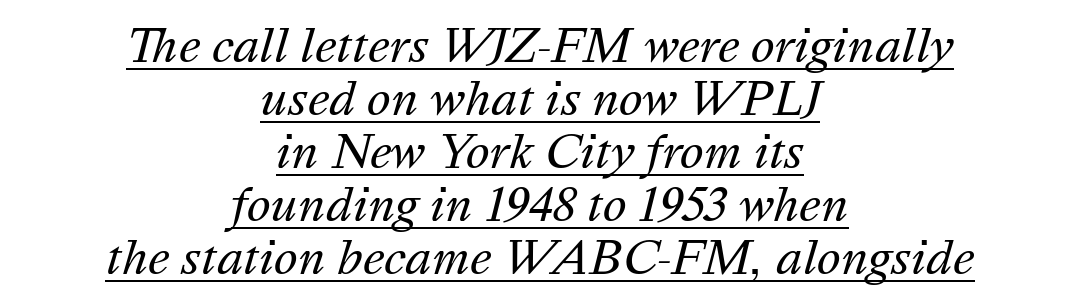
{"italic": "yes", "lean": "right", "slant_degrees": 16, "bold": "no", "weight": "regular", "width": "normal", "stroke_contrast": "medium", "x_height": "medium", "monospaced": "no", "underline": "yes", "align": "center", "line_spacing_ratio": 1.18, "letter_spacing": "normal", "letter_spacing_em": 0.0, "glyph_px": 45}
